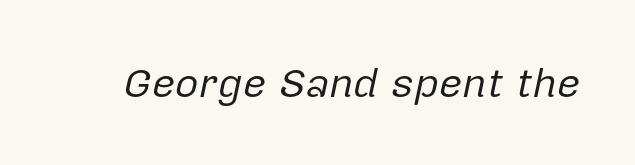
{"italic": "yes", "lean": "right", "slant_degrees": 12, "bold": "no", "weight": "regular", "width": "normal", "stroke_contrast": "low", "x_height": "medium", "monospaced": "no", "underline": "no", "letter_spacing": "normal", "letter_spacing_em": 0.0, "glyph_px": 41}
